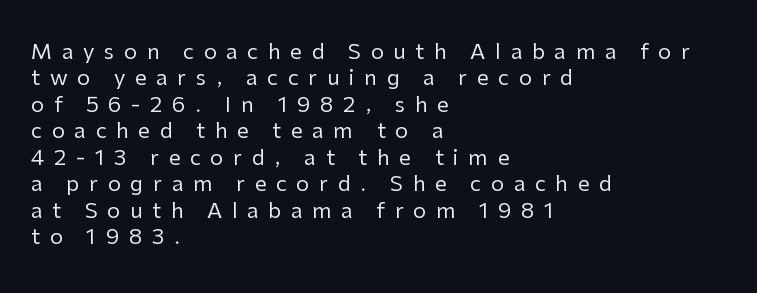
{"italic": "no", "bold": "no", "underline": "no", "align": "left", "line_spacing": "normal", "line_spacing_ratio": 1.26, "letter_spacing": "wide", "letter_spacing_em": 0.46, "glyph_px": 21}
